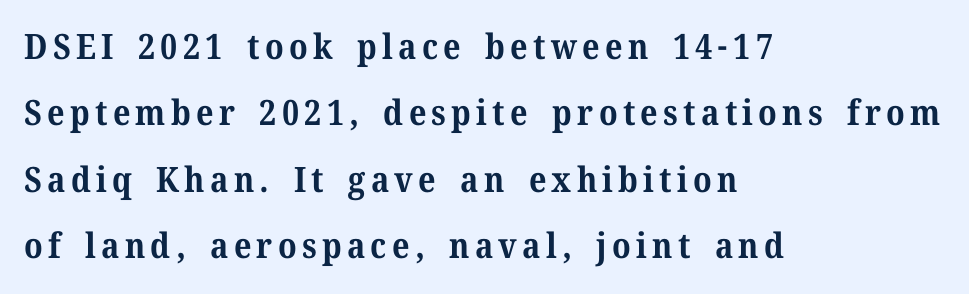
Does the copy run flush right? No — it runs flush left. The characters look thick and weighty, a clear bold. Looks like regular typesetting: each glyph gets only the width it needs. Beneath every word, the page is bare.
